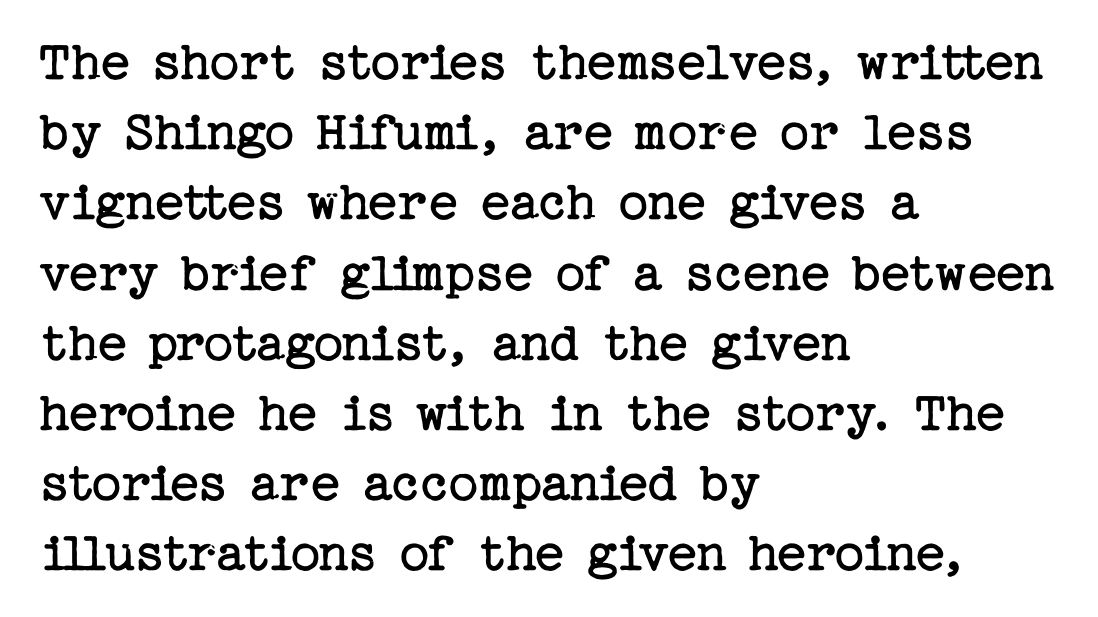
The image shows 58 px regular-weight serif type, upright; set left-aligned, line spacing 1.21x, normal letter spacing, not underlined; low stroke contrast and a medium x-height.
